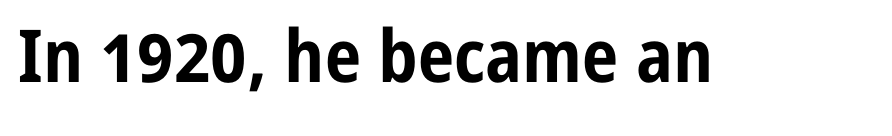
Q: Is the text bold? A: Yes.
Q: Is the text italic (slanted)? A: No, it is upright.
Q: Is the typeface a serif or a sans-serif typeface? A: Sans-serif.
Q: Is the text underlined? A: No.
Q: Is the spacing between letters normal or unusually wide? A: Normal.
Q: Width (condensed, normal, or wide)? A: Condensed.
Q: Stroke contrast? A: Low.
Q: x-height? A: Medium.
Q: Monospaced? A: No.
